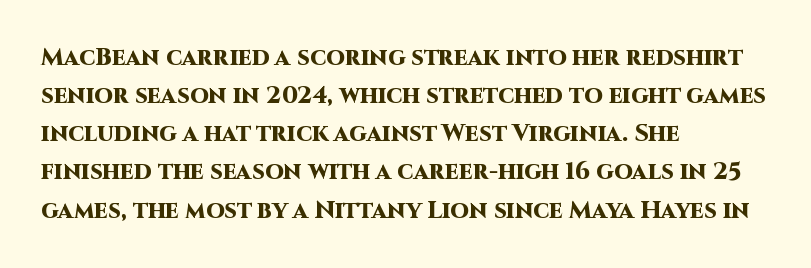
The image shows 24 px bold type, upright; set left-aligned, normal line spacing (1.59x), normal letter spacing, not underlined.
